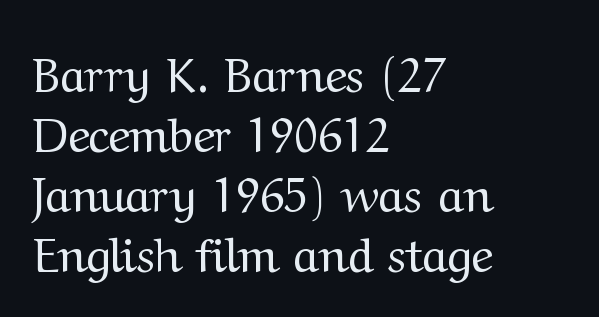
The image shows 48 px regular-weight serif type, upright; set left-aligned, normal line spacing (1.25x), normal letter spacing, not underlined; medium stroke contrast and a medium x-height.
